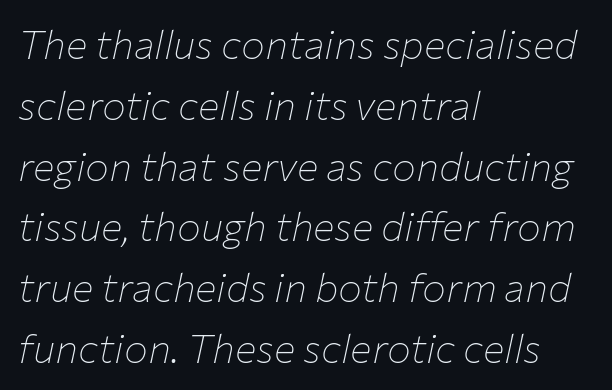
Q: Is the text bold? A: No.
Q: Is the text italic (slanted)? A: Yes, it leans right by about 12 degrees.
Q: Is the text underlined? A: No.
Q: How is the paragraph aligned? A: Left-aligned.
Q: Is the spacing between letters normal or unusually wide? A: Normal.
Q: Is the spacing between lines tight, normal or loose? A: Normal.
Q: Width (condensed, normal, or wide)? A: Normal.
Q: Stroke contrast? A: Low.
Q: x-height? A: Medium.
Q: Monospaced? A: No.
